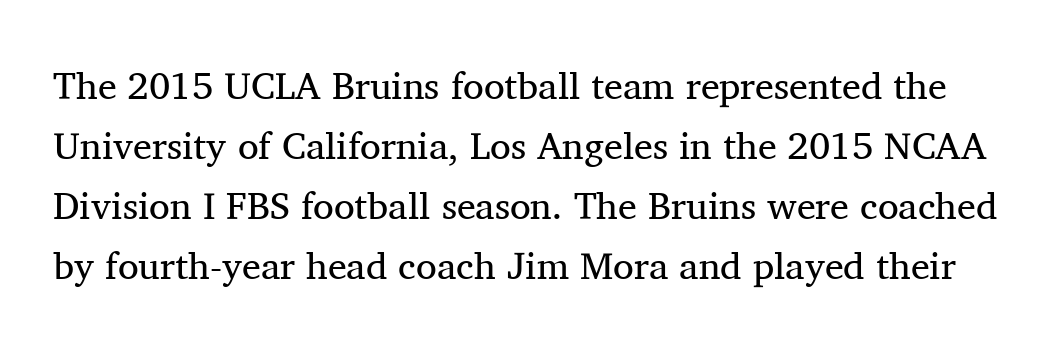
The image shows 38 px regular-weight serif type, upright; set normal line spacing (1.58x), normal letter spacing, not underlined; medium stroke contrast and a medium x-height.
